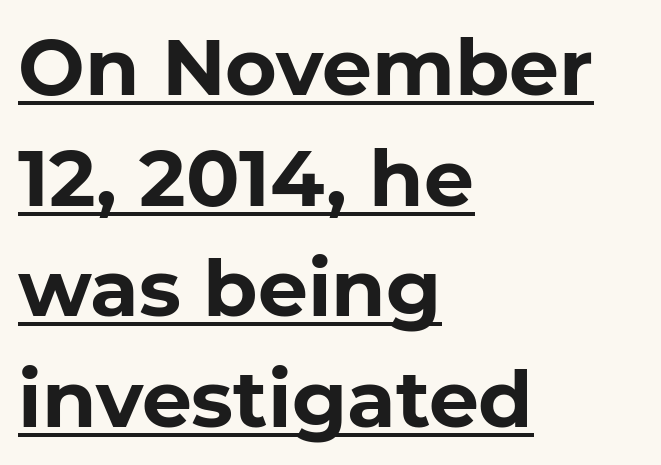
These lines stack with their left ends in a neat column. The letters are bold, with thick, heavy strokes. Check where the strokes stop: nothing finishes them off — pure sans. Character widths vary here, with narrow letters taking less room than wide ones.
